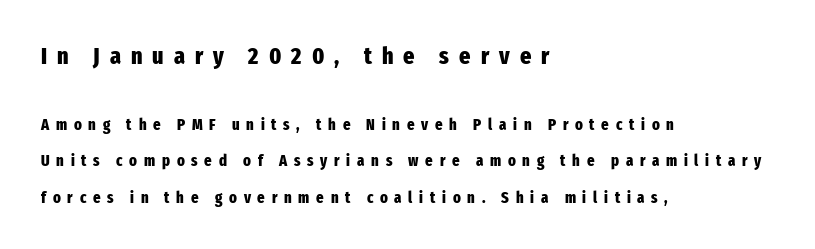
The image shows 24 px bold type, upright; set left-aligned, loose line spacing (2.28x), unusually wide letter spacing (+0.42 em), not underlined; the first (top) block is 1.5x larger.
